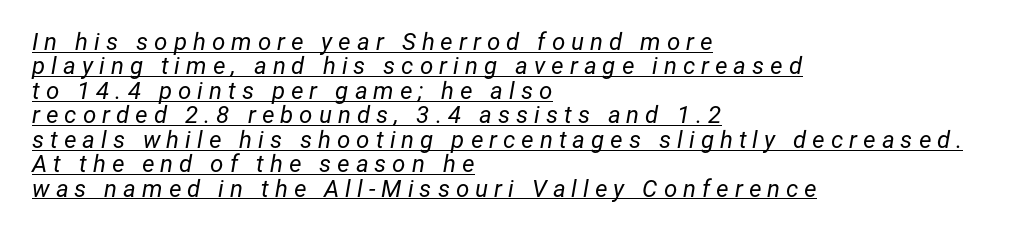
Q: Is the text bold? A: No.
Q: Is the text italic (slanted)? A: Yes, it leans right by about 12 degrees.
Q: Is the text underlined? A: Yes.
Q: How is the paragraph aligned? A: Left-aligned.
Q: Is the spacing between letters normal or unusually wide? A: Unusually wide.
Q: Is the spacing between lines tight, normal or loose? A: Tight.
